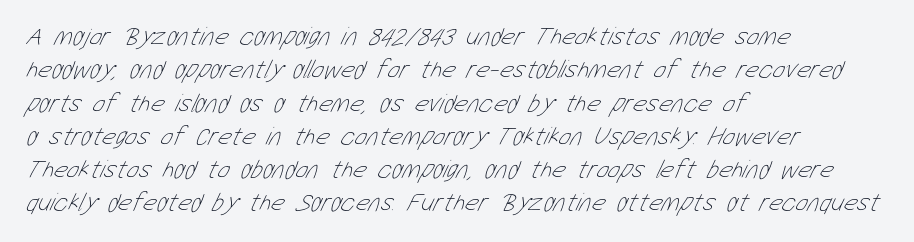
The image shows 26 px text type; set left-aligned, normal line spacing (1.28x), normal letter spacing, not underlined.
